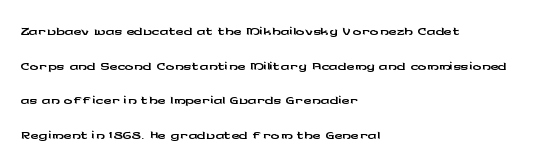
{"italic": "no", "underline": "no", "align": "left", "line_spacing": "normal", "line_spacing_ratio": 1.57, "letter_spacing": "normal", "letter_spacing_em": 0.0, "glyph_px": 22}
